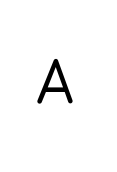
{"serif": "no", "italic": "no", "bold": "no", "weight": "regular", "width": "normal", "stroke_contrast": "low", "x_height": "medium", "monospaced": "no", "underline": "no", "letter_spacing": "wide", "letter_spacing_em": 0.21, "glyph_px": 62}
